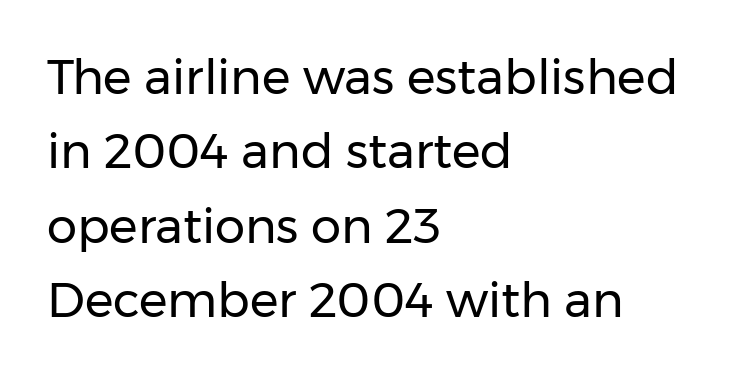
Q: Is the text bold? A: No.
Q: Is the text italic (slanted)? A: No, it is upright.
Q: Is the typeface a serif or a sans-serif typeface? A: Sans-serif.
Q: Is the text underlined? A: No.
Q: How is the paragraph aligned? A: Left-aligned.
Q: Is the spacing between letters normal or unusually wide? A: Normal.
Q: Is the spacing between lines tight, normal or loose? A: Normal.
Q: Width (condensed, normal, or wide)? A: Normal.
Q: Stroke contrast? A: Low.
Q: x-height? A: Medium.
Q: Monospaced? A: No.
